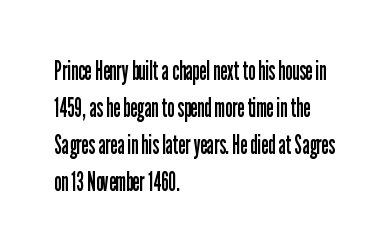
The image shows 26 px text type, upright; set left-aligned, normal line spacing (1.42x), normal letter spacing, not underlined.
